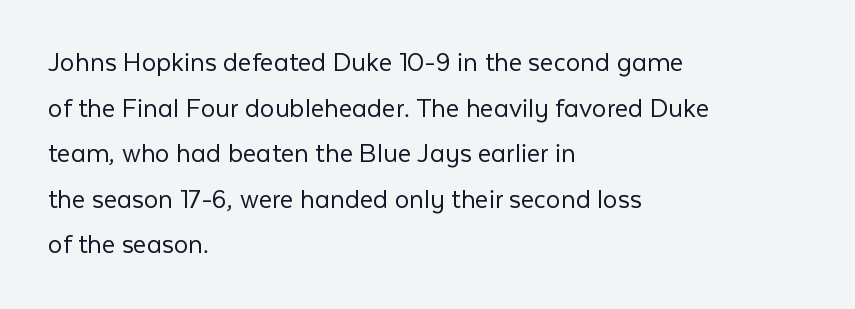
The image shows 29 px light sans-serif type, upright; set left-aligned, normal line spacing (1.57x), normal letter spacing, not underlined; low stroke contrast and a medium x-height.
